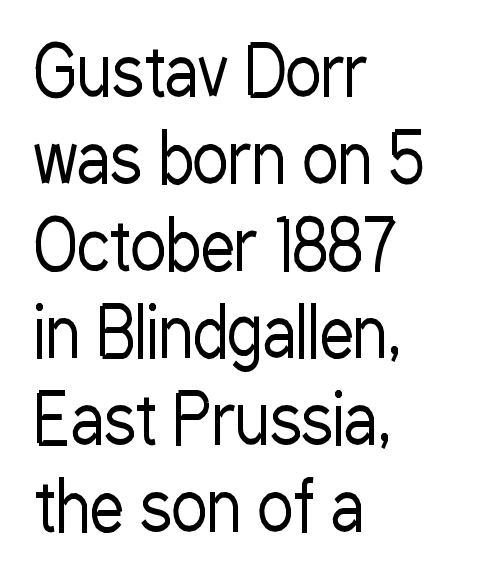
Is there much room between lines? A standard amount, neither cramped nor airy. Every character sits straight up, as roman type does. Does the copy run flush right? No — it runs flush left. The passage shown is typeset with a sans-serif family. Think of a printed novel: that variable character pitch is what you see here.
